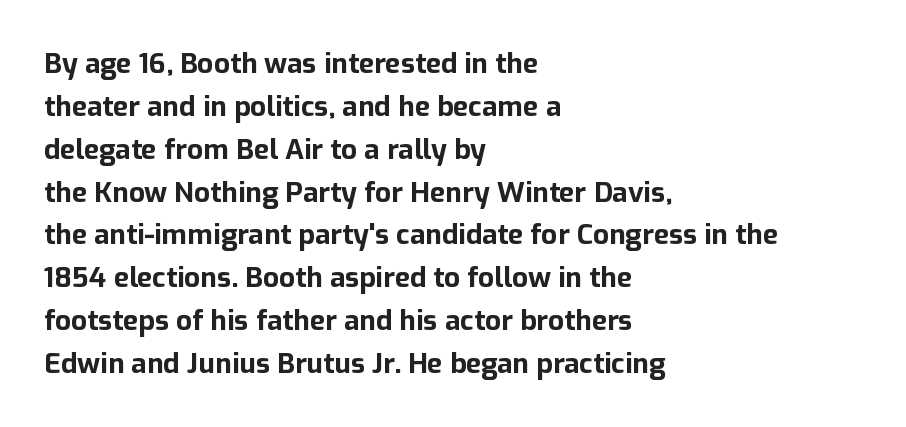
You can tell from the bare stems that sans-serif type was used. Note the varied advance widths — an 'i' is clearly narrower than an 'm'. Does the leading feel generous? No, just average. The passage shown has conventional tracking throughout. Each row of text sits above clean, open space. A roman cut, with each character standing at attention.
